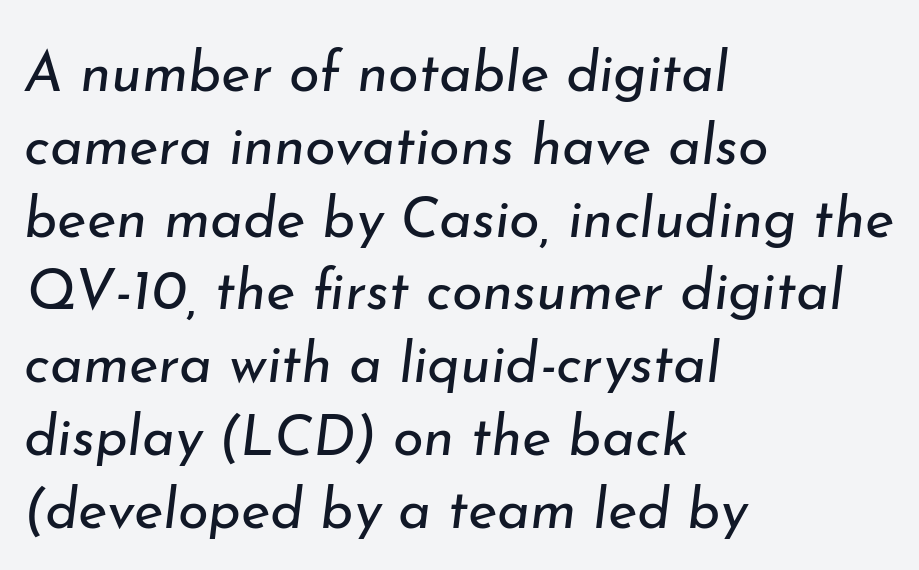
Evenly set lines give the paragraph a standard silhouette. This rendering leaves character spacing at its baseline value. Stems here are at most as thick as an everyday book face. This rendering uses left alignment, leaving the right contour irregular. Every character sits at an angle, as italics do.
